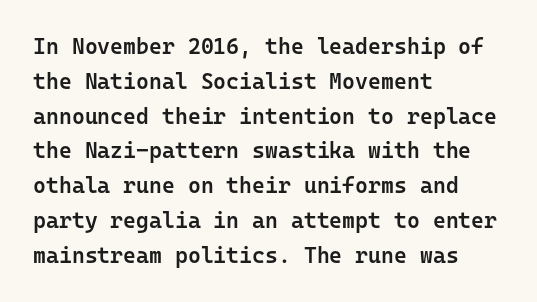
Firm but not heavy-handed strokes: this text is semibold. The specimen omits any rule beneath the text block's lines. Ordinary non-slanted type is in use. Each new line begins a customary step beneath the previous one. The line texture is even and compact thanks to regular tracking.
